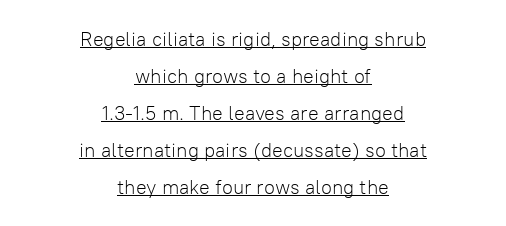
The image shows 20 px text type, upright; set centered, line spacing 1.85x, normal letter spacing, underlined.
